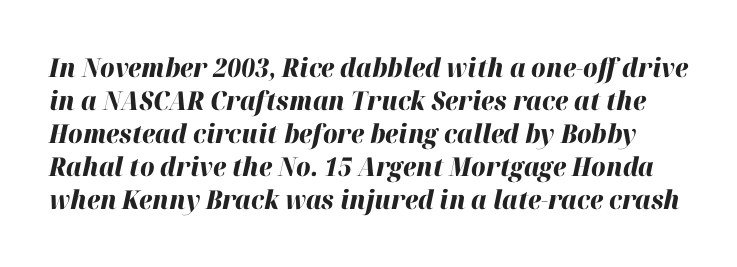
The image shows 26 px bold type, italic (leaning right); set normal line spacing (1.27x), normal letter spacing, not underlined.
